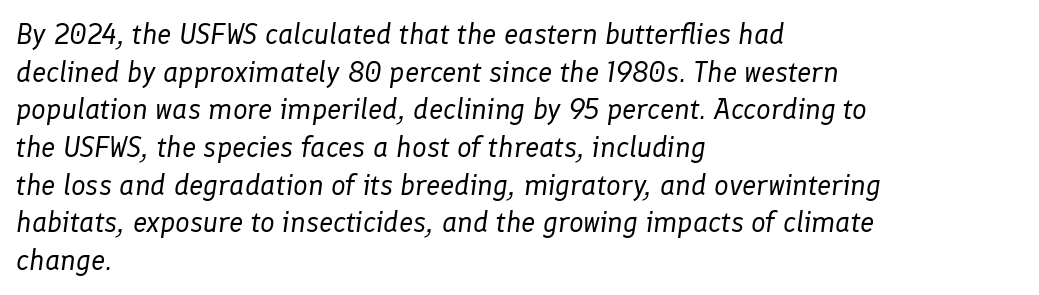
The image shows 29 px regular-weight type, italic (leaning right); set left-aligned, normal line spacing (1.3x), normal letter spacing, not underlined; low stroke contrast and a medium x-height.
